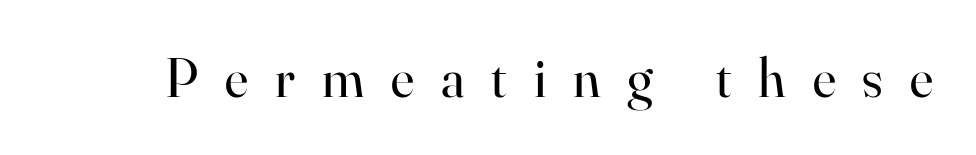
The image shows 55 px regular-weight serif type, upright; set unusually wide letter spacing (+0.49 em), not underlined; high stroke contrast and a small x-height.
